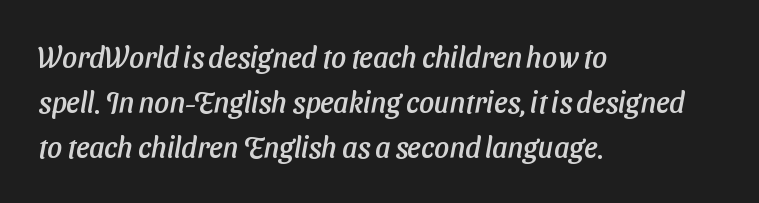
The image shows 29 px sans-serif type; set left-aligned, normal line spacing (1.56x), normal letter spacing, not underlined; low stroke contrast and a medium x-height.
